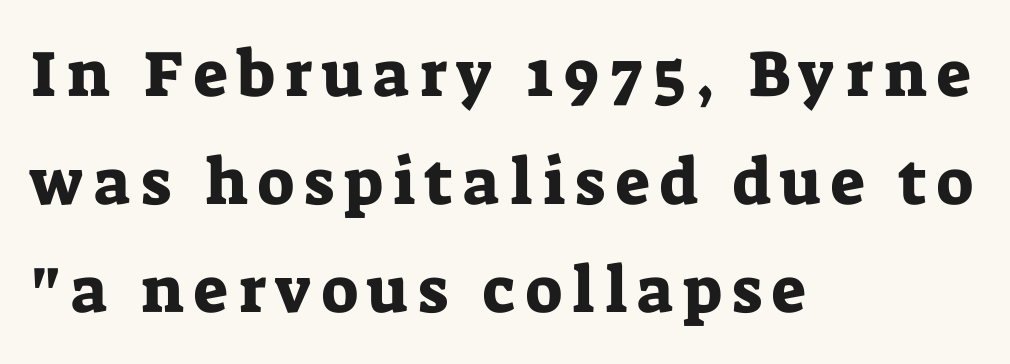
{"serif": "yes", "italic": "no", "width": "normal", "stroke_contrast": "low", "x_height": "medium", "monospaced": "no", "underline": "no", "align": "left", "line_spacing": "normal", "line_spacing_ratio": 1.66, "glyph_px": 65}
